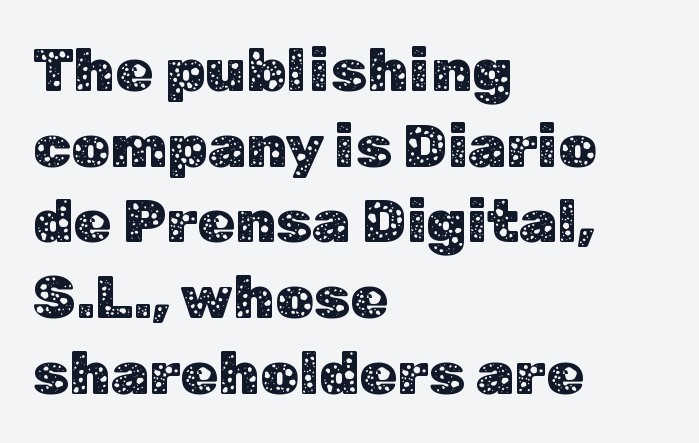
The image shows 61 px sans-serif type, upright; set left-aligned, line spacing 1.24x, normal letter spacing, not underlined; low stroke contrast and a medium x-height.
